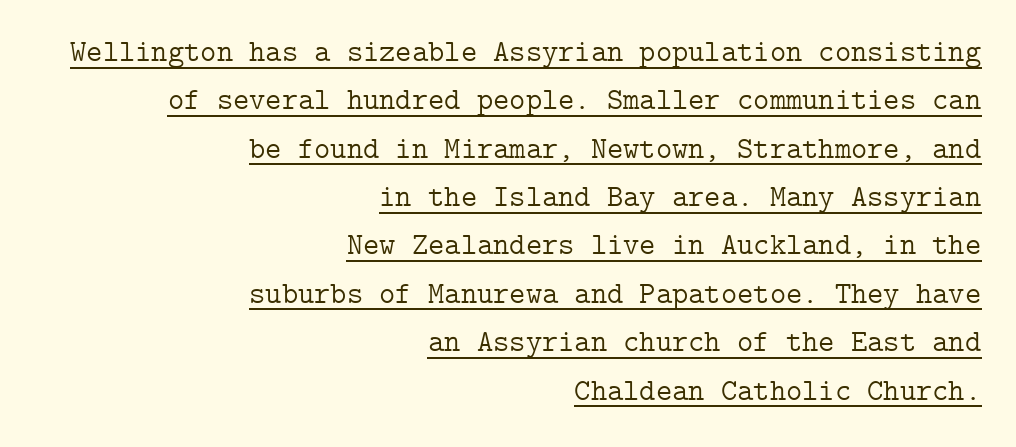
If you drew a ruler down the right edge, every line would touch it. A continuous stroke trails under the words, as in a hyperlink. What kind of face is this? One with serifs. What stands out about the letter spacing? Nothing — it is the standard amount.
